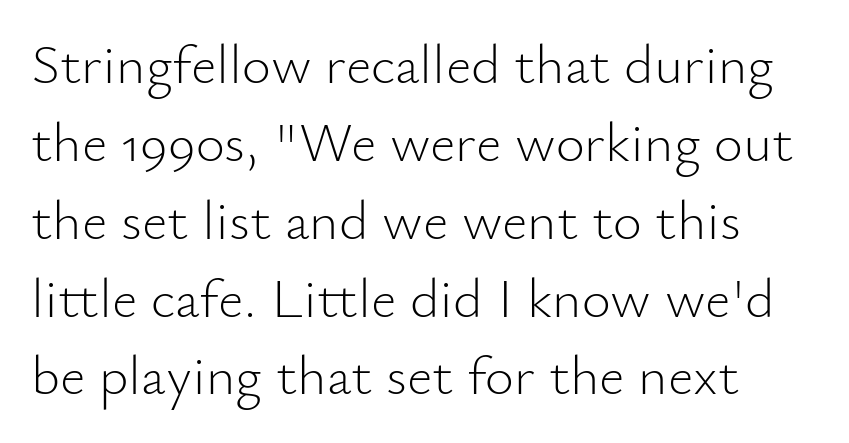
Q: Is the text bold? A: No.
Q: Is the text italic (slanted)? A: No, it is upright.
Q: Is the typeface a serif or a sans-serif typeface? A: Sans-serif.
Q: Is the text underlined? A: No.
Q: How is the paragraph aligned? A: Left-aligned.
Q: Is the spacing between letters normal or unusually wide? A: Normal.
Q: Is the spacing between lines tight, normal or loose? A: Normal.
Q: Width (condensed, normal, or wide)? A: Normal.
Q: Stroke contrast? A: Low.
Q: x-height? A: Small.
Q: Monospaced? A: No.
